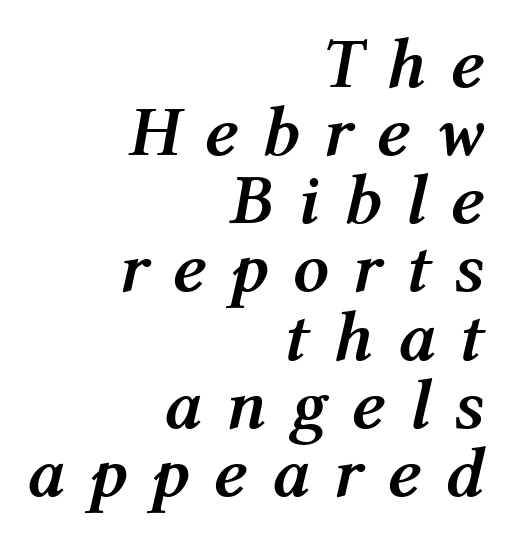
Q: Is the text bold? A: Yes.
Q: Is the text italic (slanted)? A: Yes, it leans right by about 12 degrees.
Q: Is the text underlined? A: No.
Q: How is the paragraph aligned? A: Right-aligned.
Q: Is the spacing between letters normal or unusually wide? A: Unusually wide.
Q: Is the spacing between lines tight, normal or loose? A: Tight.
Q: Width (condensed, normal, or wide)? A: Normal.
Q: Stroke contrast? A: Medium.
Q: x-height? A: Medium.
Q: Monospaced? A: No.
